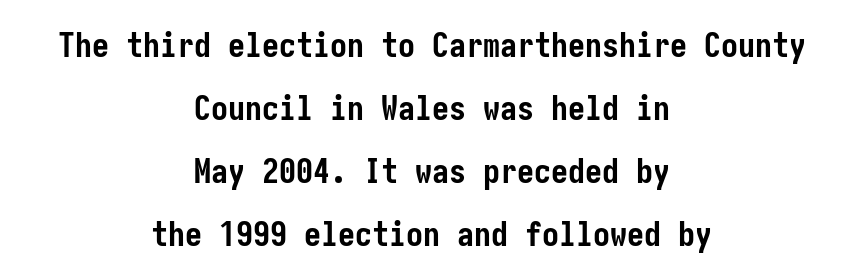
In CSS terms this would be text-align: center. Characters follow at the spacing the type designer built in. Unmarked baselines from the first word to the last. Ordinary non-slanted type is in use. Set as a true bold cut, around the 700 mark. Serif or sans? Sans — the stroke terminals are bare.
